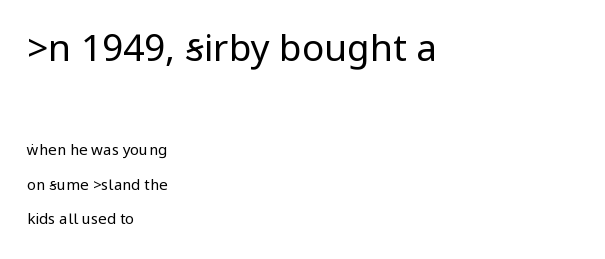
{"serif": "no", "italic": "no", "bold": "no", "weight": "regular", "width": "condensed", "stroke_contrast": "low", "underline": "no", "align": "left", "line_spacing": "loose", "line_spacing_ratio": 2.29, "letter_spacing": "normal", "letter_spacing_em": 0.0, "larger_block": "first", "size_ratio": 2.47, "glyph_px": 37}
